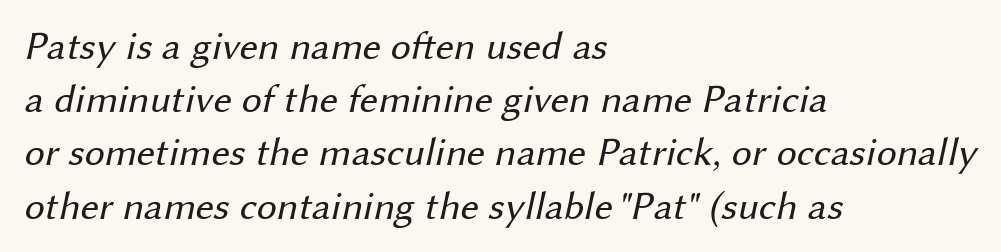
The image shows 40 px regular-weight sans-serif type; set left-aligned, normal line spacing (1.33x), normal letter spacing, not underlined; medium stroke contrast and a medium x-height.
